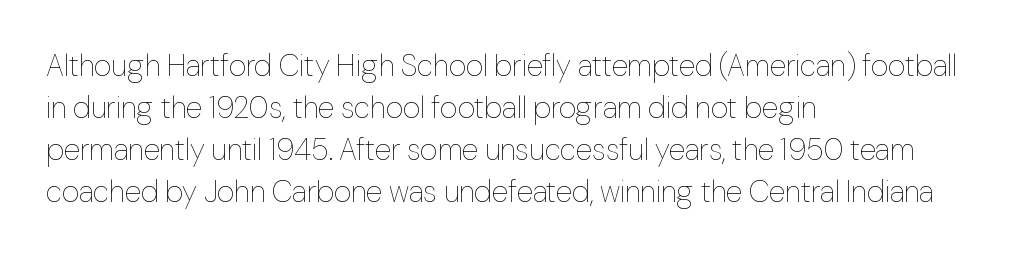
The image shows 30 px thin type, upright; set left-aligned, normal line spacing (1.4x), normal letter spacing, not underlined; low stroke contrast and a medium x-height.
